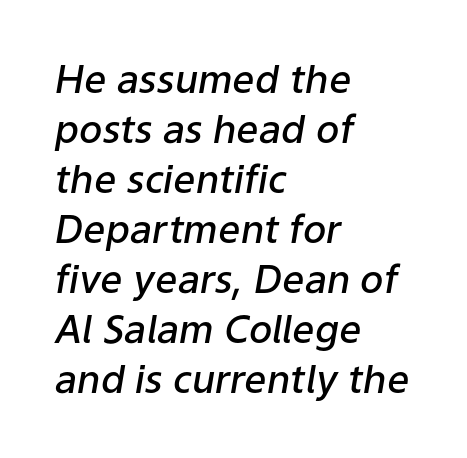
This rendering uses left alignment, leaving the right contour irregular. Standard letterfit; no display-style spreading of the glyphs. The passage shown is semibold, sitting just below true bold. Looks like regular typesetting: each glyph gets only the width it needs. The gap between lines stays unmarked.
